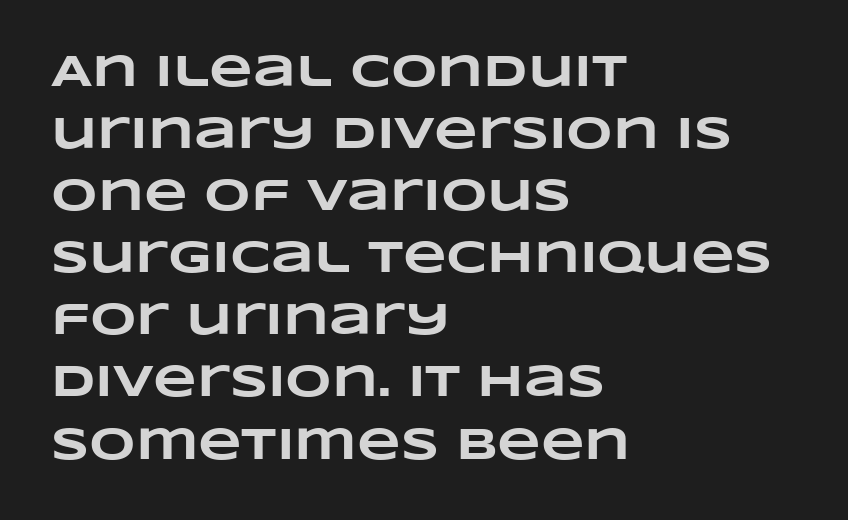
Q: Is the text bold? A: Yes.
Q: Is the text underlined? A: No.
Q: How is the paragraph aligned? A: Left-aligned.
Q: Is the spacing between letters normal or unusually wide? A: Normal.
Q: Is the spacing between lines tight, normal or loose? A: Normal.
Q: Width (condensed, normal, or wide)? A: Wide.
Q: Stroke contrast? A: Low.
Q: x-height? A: Large.
Q: Monospaced? A: No.
